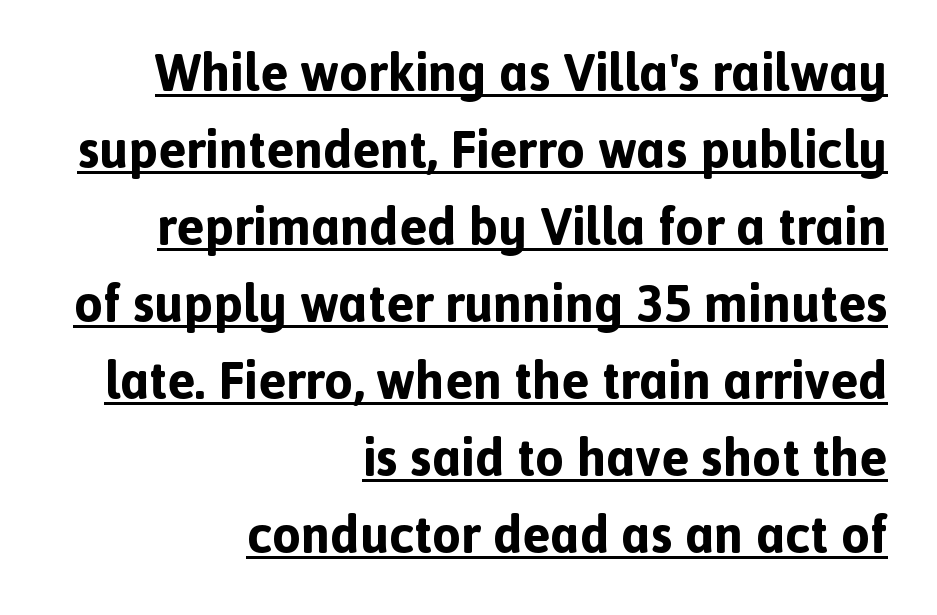
{"serif": "no", "italic": "no", "bold": "yes", "weight": "bold", "width": "normal", "x_height": "medium", "monospaced": "no", "underline": "yes", "align": "right", "line_spacing": "normal", "line_spacing_ratio": 1.48, "letter_spacing": "normal", "letter_spacing_em": 0.0, "glyph_px": 52}
